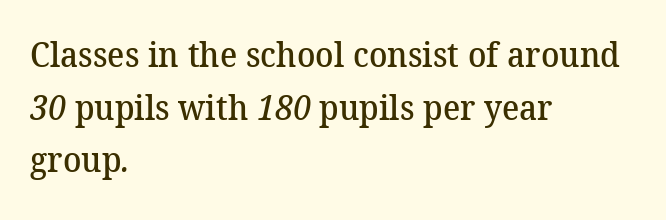
Font category for this specimen: serif. Glance below the letters and you will spot only blank space. How heavy is the stroke? Medium-heavy — a semibold, shy of bold. These lines are rendered in a variable-pitch font. Casual observation: everything's shoved over to the left. Does the leading feel generous? No, just average.
